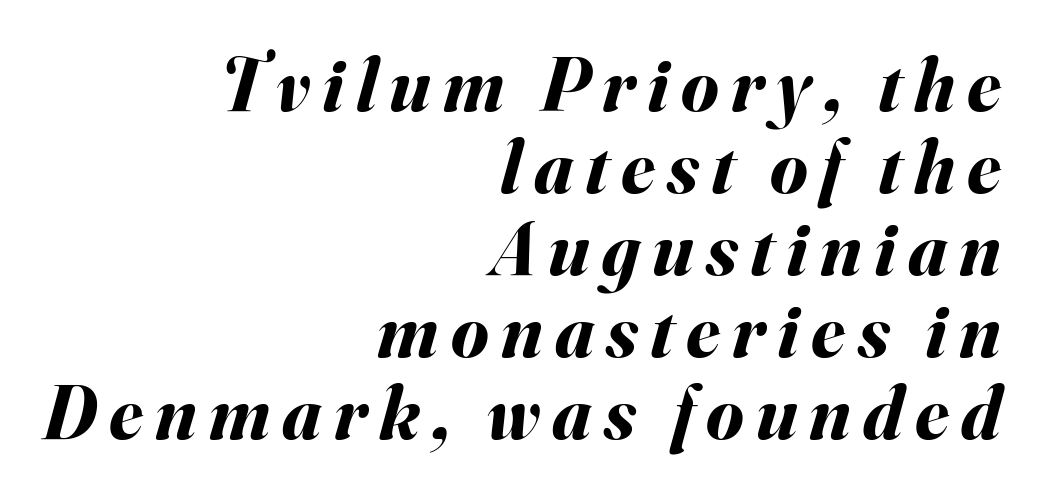
In terms of posture, this sample is oblique. Rule under the text: the space is simply empty. Here the designer chose a conventional face with non-uniform glyph widths. Is there much room between lines? No — they nearly touch. Plenty of ink on the page — the face is bold. This sample is right-justified, so line beginnings fall wherever the words allow.
